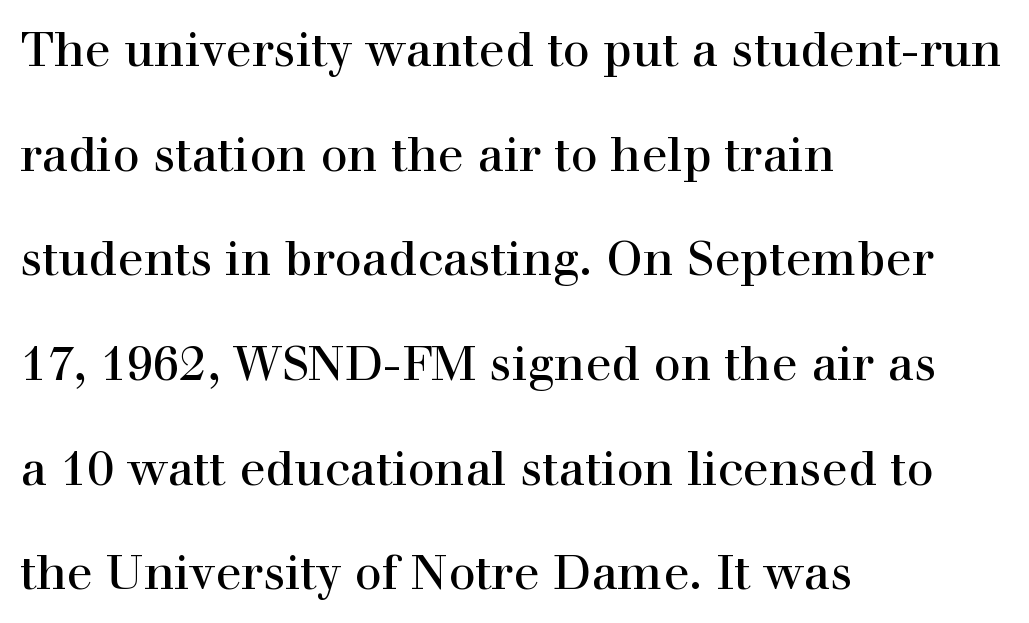
Q: Is the text italic (slanted)? A: No, it is upright.
Q: Is the typeface a serif or a sans-serif typeface? A: Serif.
Q: Is the text underlined? A: No.
Q: How is the paragraph aligned? A: Left-aligned.
Q: Is the spacing between letters normal or unusually wide? A: Normal.
Q: Is the spacing between lines tight, normal or loose? A: Loose.
Q: Width (condensed, normal, or wide)? A: Normal.
Q: x-height? A: Medium.
Q: Monospaced? A: No.
